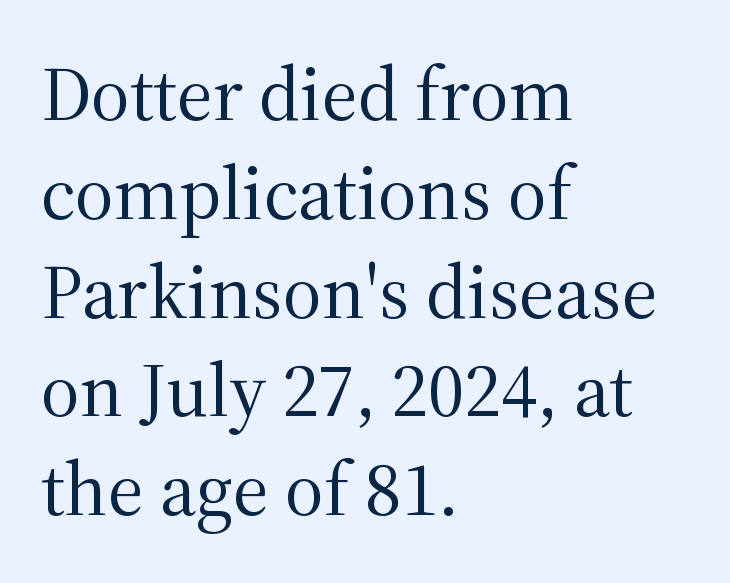
{"serif": "yes", "italic": "no", "bold": "no", "weight": "regular", "width": "normal", "stroke_contrast": "medium", "x_height": "medium", "monospaced": "no", "underline": "no", "align": "left", "line_spacing": "normal", "line_spacing_ratio": 1.3, "letter_spacing": "normal", "letter_spacing_em": 0.0, "glyph_px": 76}
